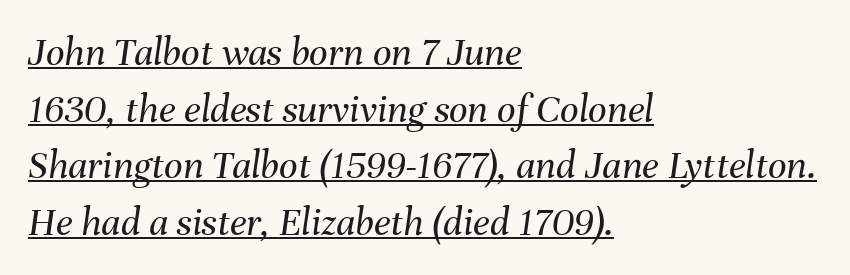
The image shows 41 px regular-weight type, italic (leaning right); set left-aligned, normal line spacing (1.38x), normal letter spacing, underlined; medium stroke contrast and a medium x-height.
